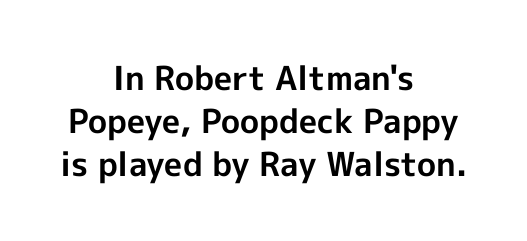
The image shows 33 px bold sans-serif type, upright; set centered, normal line spacing (1.3x), normal letter spacing, not underlined; a medium x-height.
